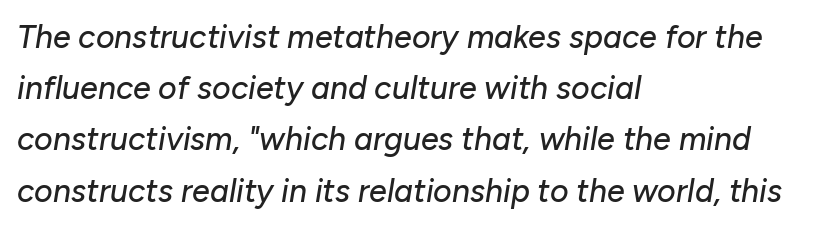
Q: Is the text italic (slanted)? A: Yes, it leans right by about 10 degrees.
Q: Is the text underlined? A: No.
Q: How is the paragraph aligned? A: Left-aligned.
Q: Is the spacing between letters normal or unusually wide? A: Normal.
Q: Is the spacing between lines tight, normal or loose? A: Normal.
Q: Width (condensed, normal, or wide)? A: Normal.
Q: Stroke contrast? A: Low.
Q: x-height? A: Medium.
Q: Monospaced? A: No.
